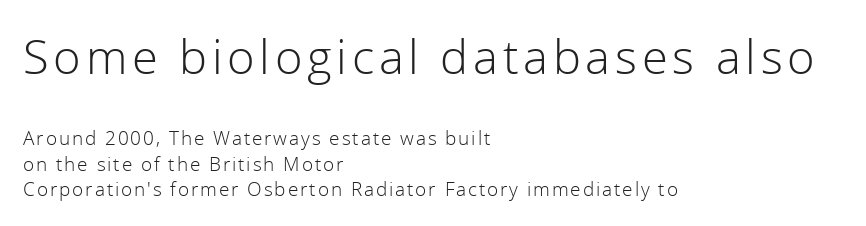
The image shows 47 px light sans-serif type, upright; set left-aligned, normal line spacing (1.35x), not underlined; the first (top) block is 2.47x larger; a medium x-height.
